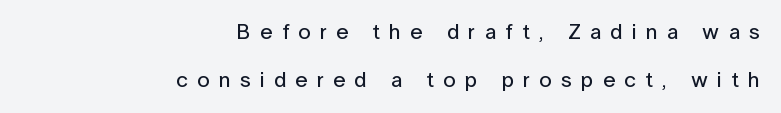
The image shows 22 px text type, upright; set right-aligned, loose line spacing (2.17x), unusually wide letter spacing (+0.42 em), not underlined.
